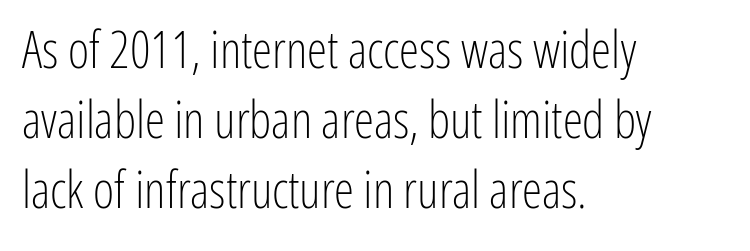
Only glyphs here, with clear space below each row. Students, note that the glyphs here touch the page at normal intervals. The line-height multiplier appears to be the usual default. The font's upright variant was chosen for this text. The rendering shows plain stroke endings on the letterforms — a sans-serif design. Weight: in the light-to-regular range.
